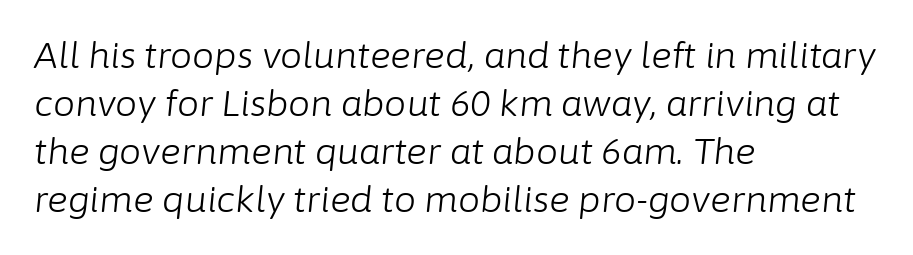
Q: Is the text bold? A: No.
Q: Is the text italic (slanted)? A: Yes, it leans right by about 6 degrees.
Q: Is the text underlined? A: No.
Q: How is the paragraph aligned? A: Left-aligned.
Q: Is the spacing between letters normal or unusually wide? A: Normal.
Q: Is the spacing between lines tight, normal or loose? A: Normal.
Q: Width (condensed, normal, or wide)? A: Normal.
Q: Stroke contrast? A: Low.
Q: x-height? A: Medium.
Q: Monospaced? A: No.
